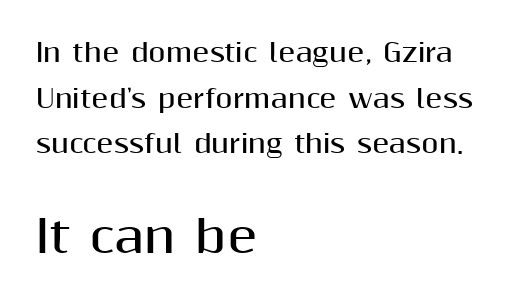
Q: Is the text bold? A: Yes.
Q: Is the text italic (slanted)? A: No, it is upright.
Q: Is the typeface a serif or a sans-serif typeface? A: Sans-serif.
Q: Is the text underlined? A: No.
Q: How is the paragraph aligned? A: Left-aligned.
Q: Is the spacing between letters normal or unusually wide? A: Normal.
Q: Which block of text is set in a larger size, the first (top) or the second (bottom)? A: The second (bottom) one.
Q: Width (condensed, normal, or wide)? A: Normal.
Q: Stroke contrast? A: Medium.
Q: x-height? A: Medium.
Q: Monospaced? A: No.
